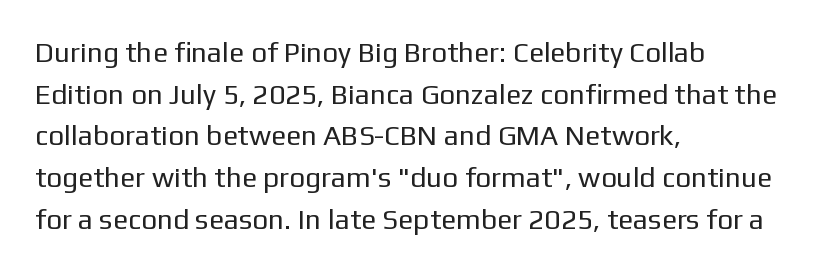
{"serif": "no", "italic": "no", "bold": "no", "weight": "regular", "width": "normal", "stroke_contrast": "low", "x_height": "medium", "monospaced": "no", "underline": "no", "align": "left", "line_spacing": "normal", "line_spacing_ratio": 1.49, "letter_spacing": "normal", "letter_spacing_em": 0.0, "glyph_px": 28}
